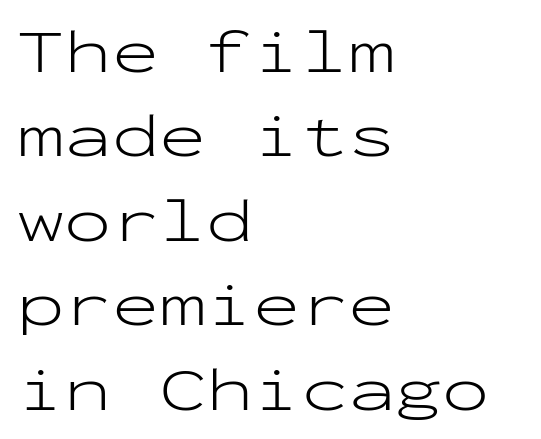
Q: Is the text bold? A: No.
Q: Is the text italic (slanted)? A: No, it is upright.
Q: Is the typeface a serif or a sans-serif typeface? A: Sans-serif.
Q: Is the text underlined? A: No.
Q: How is the paragraph aligned? A: Left-aligned.
Q: Is the spacing between letters normal or unusually wide? A: Normal.
Q: Is the spacing between lines tight, normal or loose? A: Normal.
Q: Width (condensed, normal, or wide)? A: Wide.
Q: Stroke contrast? A: Low.
Q: x-height? A: Medium.
Q: Monospaced? A: Yes.
